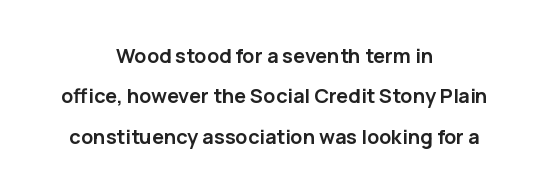
Q: Is the text bold? A: Yes.
Q: Is the text italic (slanted)? A: No, it is upright.
Q: Is the text underlined? A: No.
Q: How is the paragraph aligned? A: Centered.
Q: Is the spacing between letters normal or unusually wide? A: Normal.
Q: Is the spacing between lines tight, normal or loose? A: Loose.
